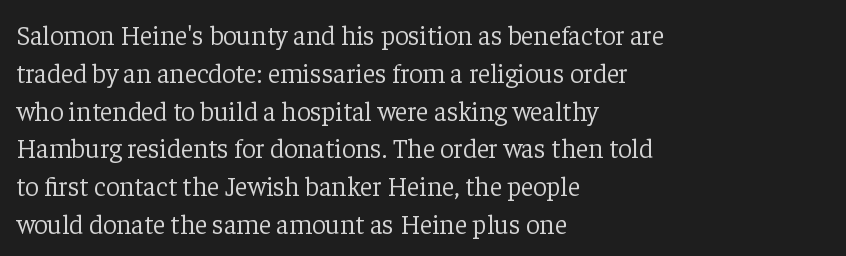
Short note: letters normally spaced. These lines are set flush left with a ragged right edge. The passage shown is not bold in any degree. Rows of type keep a routine distance in the vertical direction. This is the regular roman posture of the typeface.
